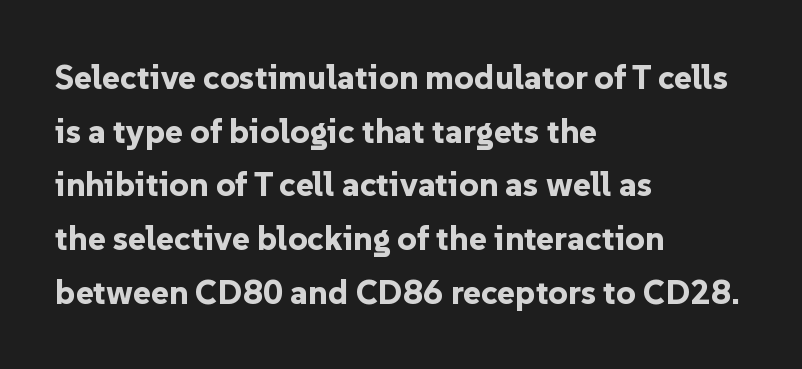
Q: Is the text bold? A: Yes.
Q: Is the text italic (slanted)? A: No, it is upright.
Q: Is the typeface a serif or a sans-serif typeface? A: Sans-serif.
Q: Is the text underlined? A: No.
Q: How is the paragraph aligned? A: Left-aligned.
Q: Is the spacing between letters normal or unusually wide? A: Normal.
Q: Is the spacing between lines tight, normal or loose? A: Normal.
Q: Width (condensed, normal, or wide)? A: Normal.
Q: Stroke contrast? A: Low.
Q: x-height? A: Medium.
Q: Monospaced? A: No.
